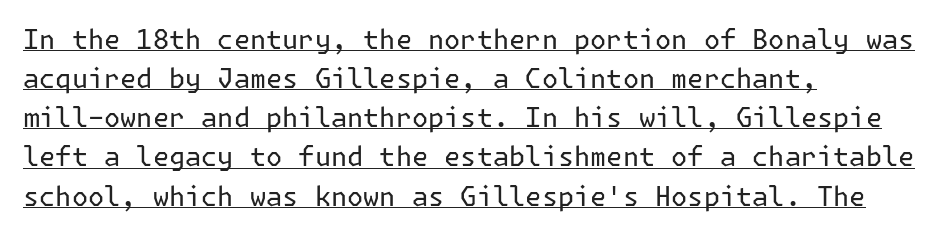
{"italic": "no", "bold": "no", "underline": "yes", "align": "left", "line_spacing": "normal", "line_spacing_ratio": 1.45, "letter_spacing": "normal", "letter_spacing_em": 0.0, "glyph_px": 27}
